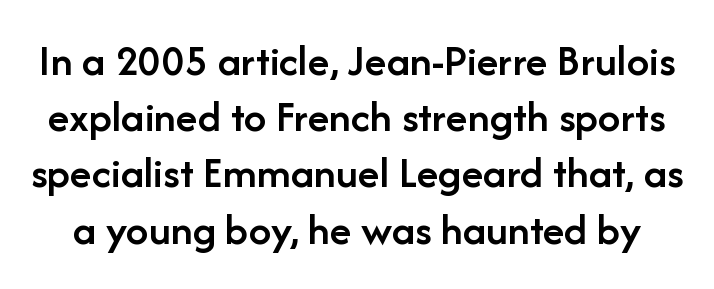
The image shows 45 px semibold sans-serif type, upright; set normal line spacing (1.25x), normal letter spacing, not underlined; low stroke contrast and a medium x-height.
